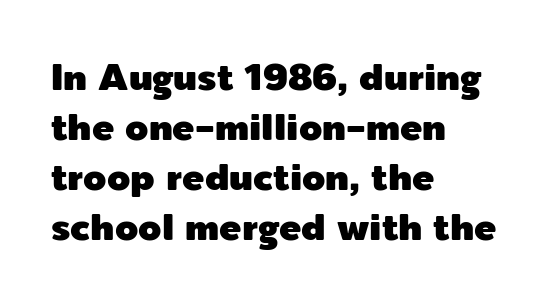
This sample is left-justified, so line endings fall wherever the words run out. Summary of vertical rhythm: regular, with standard interline spacing. Type style note: lacks serifs. You could call the tracking neutral — neither tight nor loose. The specimen omits any rule beneath the text block's lines. Vertical strokes here are truly vertical.
